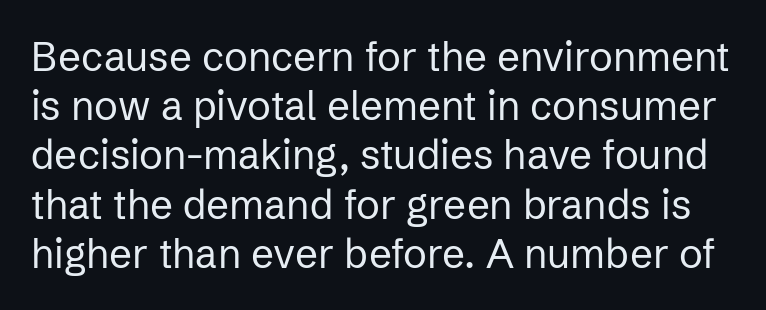
Q: Is the text bold? A: No.
Q: Is the text italic (slanted)? A: No, it is upright.
Q: Is the typeface a serif or a sans-serif typeface? A: Sans-serif.
Q: Is the text underlined? A: No.
Q: Is the spacing between letters normal or unusually wide? A: Normal.
Q: Width (condensed, normal, or wide)? A: Normal.
Q: Stroke contrast? A: Low.
Q: x-height? A: Medium.
Q: Monospaced? A: No.
